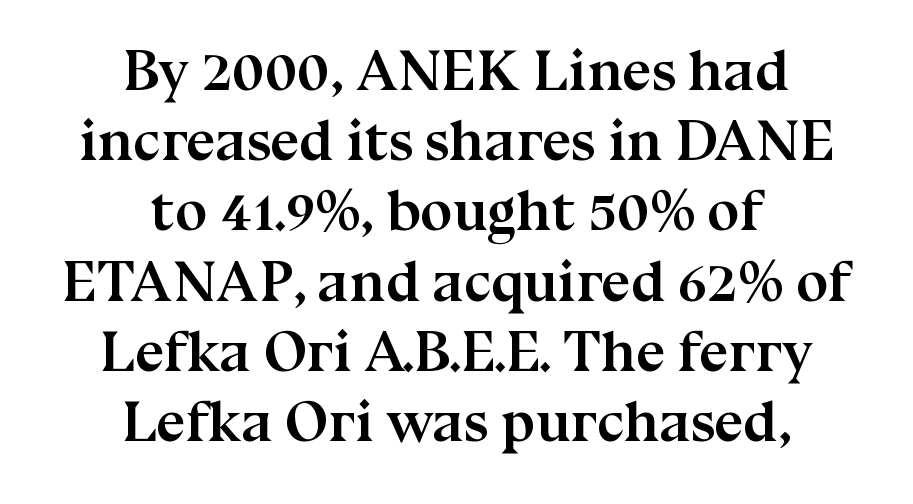
{"serif": "yes", "italic": "no", "bold": "yes", "weight": "semibold", "width": "normal", "stroke_contrast": "medium", "x_height": "medium", "monospaced": "no", "underline": "no", "align": "center", "line_spacing_ratio": 1.21, "letter_spacing": "normal", "letter_spacing_em": 0.0, "glyph_px": 58}
